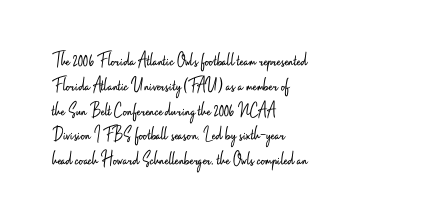
Q: Is the text bold? A: No.
Q: Is the text italic (slanted)? A: Yes.
Q: Is the text underlined? A: No.
Q: How is the paragraph aligned? A: Left-aligned.
Q: Is the spacing between letters normal or unusually wide? A: Normal.
